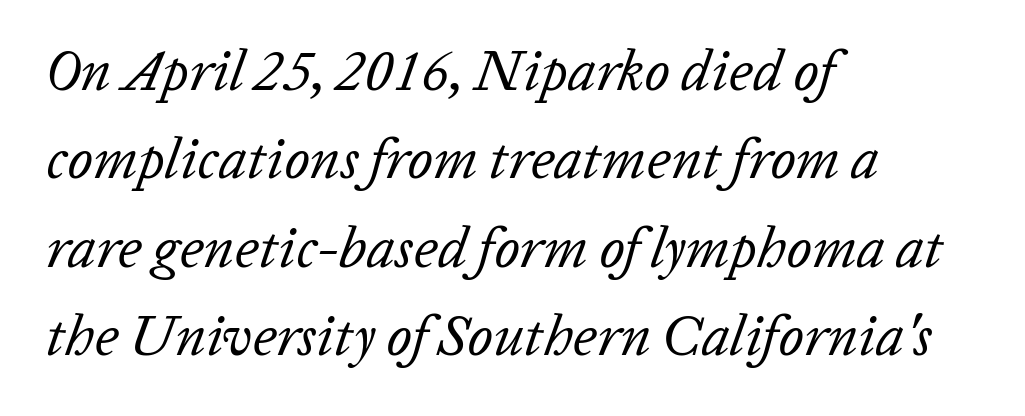
Q: Is the text bold? A: No.
Q: Is the text italic (slanted)? A: Yes, it leans right by about 20 degrees.
Q: Is the text underlined? A: No.
Q: How is the paragraph aligned? A: Left-aligned.
Q: Is the spacing between letters normal or unusually wide? A: Normal.
Q: Is the spacing between lines tight, normal or loose? A: Normal.
Q: Width (condensed, normal, or wide)? A: Normal.
Q: Stroke contrast? A: Low.
Q: x-height? A: Medium.
Q: Monospaced? A: No.
